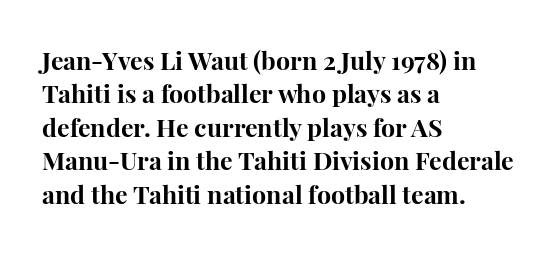
The image shows 25 px bold type, upright; set left-aligned, normal line spacing (1.34x), normal letter spacing, not underlined.
